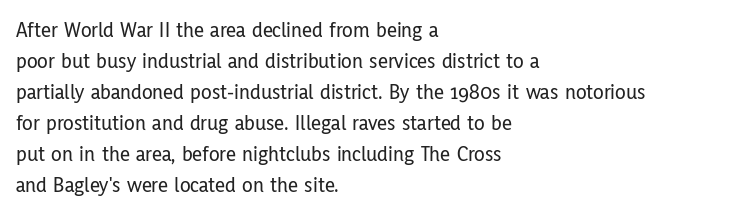
The image shows 22 px text type, upright; set left-aligned, normal line spacing (1.41x), normal letter spacing, not underlined.
